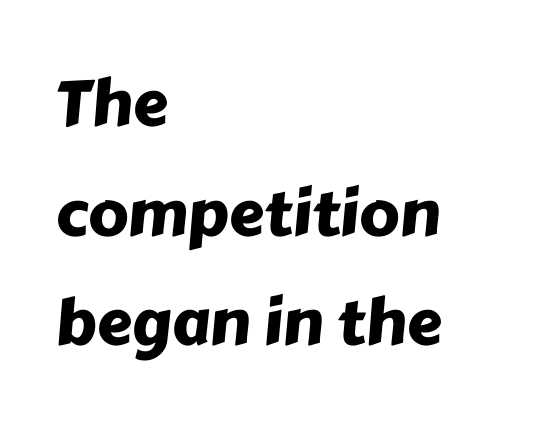
The image shows 63 px sans-serif type; set left-aligned, line spacing 1.74x, normal letter spacing, not underlined; low stroke contrast and a medium x-height.
